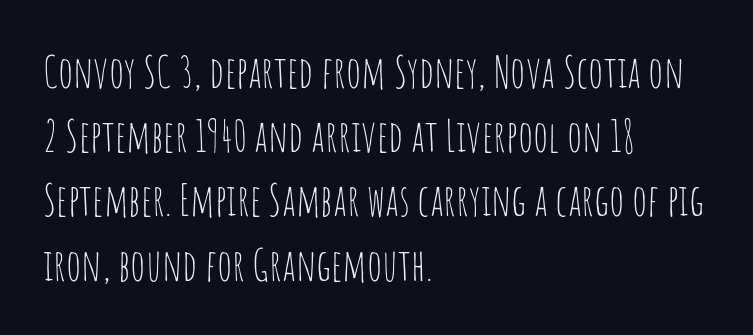
This is roman type, the default non-slanted kind. Only glyphs here, with clear space below each row. Is this a heavy cut? Hardly; it is regular or lighter. In CSS terms this would be text-align: left.
